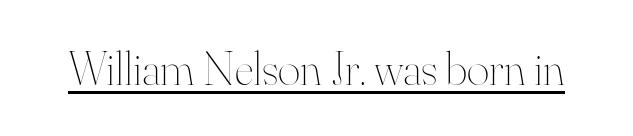
The image shows 48 px thin type, upright; set normal letter spacing, underlined; high stroke contrast and a small x-height.
